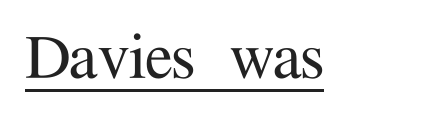
The image shows 74 px serif type, upright; set normal letter spacing, underlined; medium stroke contrast and a medium x-height.
